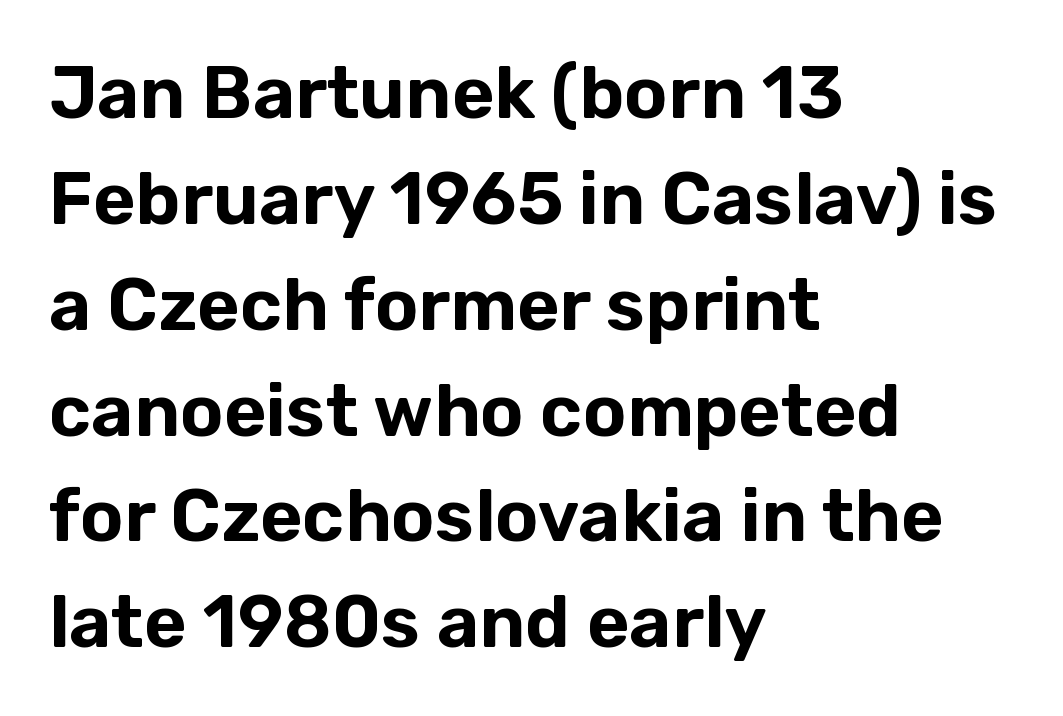
No word sits above an underline. Nobody touched the tracking dial on this one. Is the block centered? No — it sits flush against the left margin. Serifs: no, the terminals of the letterforms are clean. The letters advance in unequal steps, a hallmark of proportional type. If you drew a line through each stem, it would be perfectly vertical.
